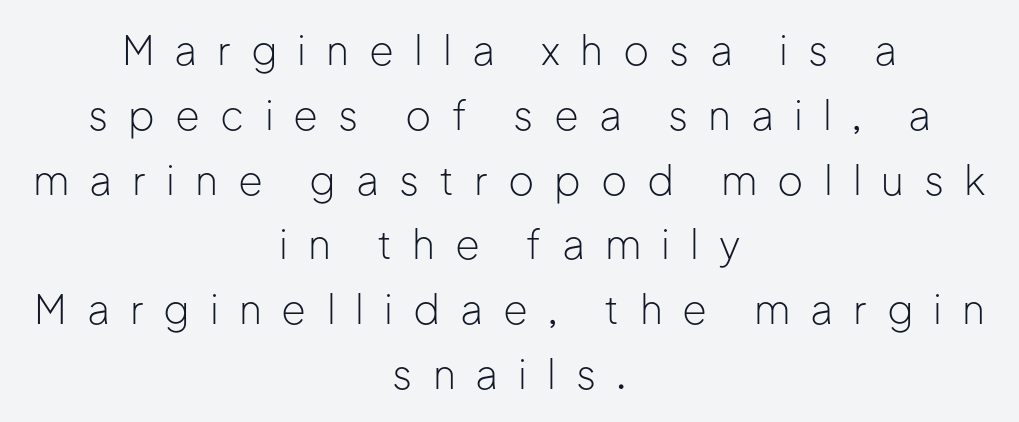
Counters stay open thanks to moderate or lighter strokes. Is the block centered? Yes — each line is placed symmetrically about the middle. A bare baseline throughout the passage. Whoever set this chose a conventional vertical rhythm. Character widths vary here, with narrow letters taking less room than wide ones. The designer went with a sans here, leaving each stem footless.
